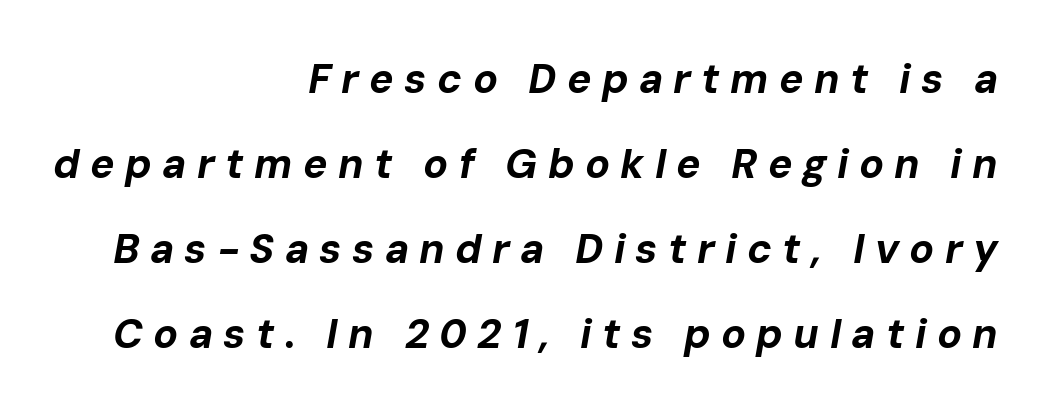
Emphasis-style slanted type is in use. Anything drawn beneath the words? Only blank space. Which margin do the lines hug? The right one — the left edge is uneven. Thick stems and heavy bowls — unmistakably bold.
